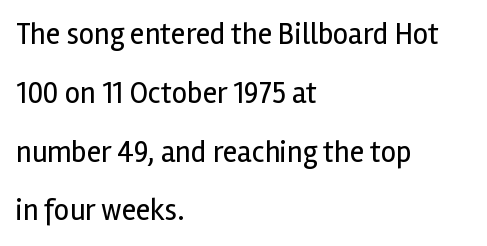
The image shows 30 px regular-weight sans-serif type, upright; set left-aligned, loose line spacing (1.96x), normal letter spacing, not underlined; a medium x-height.
